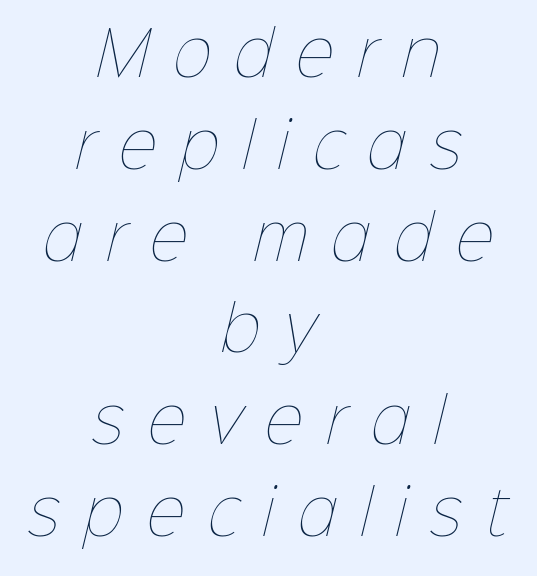
The image shows 60 px thin type; set centered, normal line spacing (1.53x), unusually wide letter spacing (+0.39 em), not underlined; low stroke contrast and a medium x-height.
